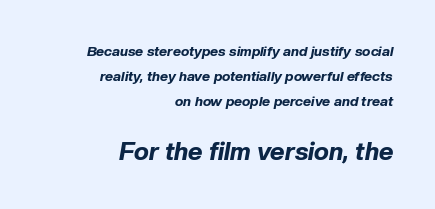
{"italic": "yes", "lean": "right", "slant_degrees": 10, "bold": "yes", "underline": "no", "align": "right", "line_spacing_ratio": 1.77, "letter_spacing": "normal", "letter_spacing_em": 0.0, "larger_block": "second", "size_ratio": 1.79, "glyph_px": 25}
